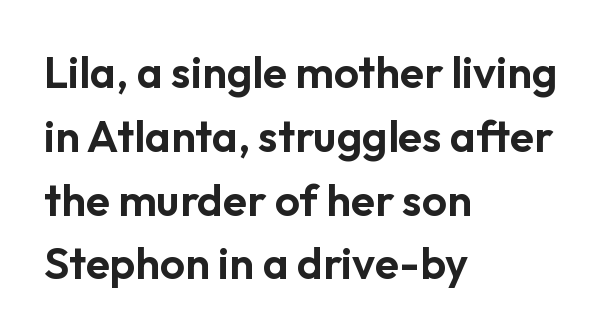
Is this a fixed-width face? No — the glyphs have proportional, varying widths. Vertical strokes here are truly vertical. Which margin do the lines hug? The left one — the right edge is uneven. Notice how descenders clear the ascenders below comfortably — that's standard leading. How are the letters spaced? Ordinarily, with no added tracking.
